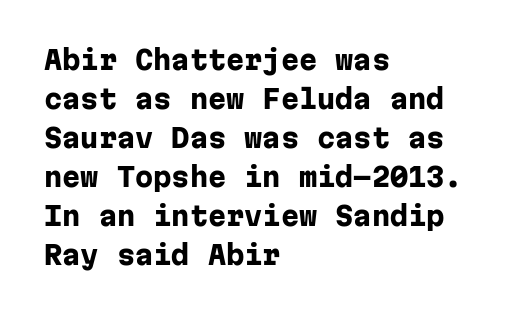
The image shows 26 px bold type, upright; set left-aligned, normal line spacing (1.5x), normal letter spacing, not underlined.
